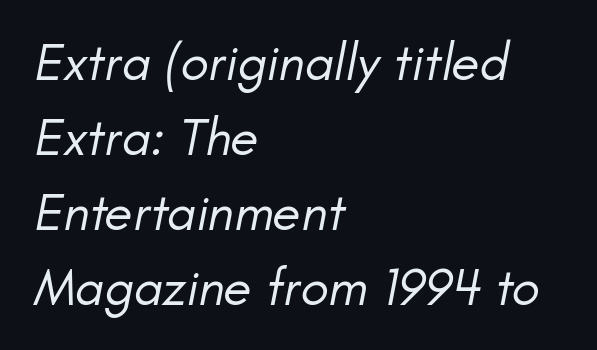
{"italic": "yes", "lean": "right", "slant_degrees": 11, "bold": "no", "weight": "regular", "width": "normal", "stroke_contrast": "low", "x_height": "small", "monospaced": "no", "underline": "no", "align": "left", "line_spacing": "normal", "line_spacing_ratio": 1.44, "letter_spacing": "normal", "letter_spacing_em": 0.0, "glyph_px": 52}
